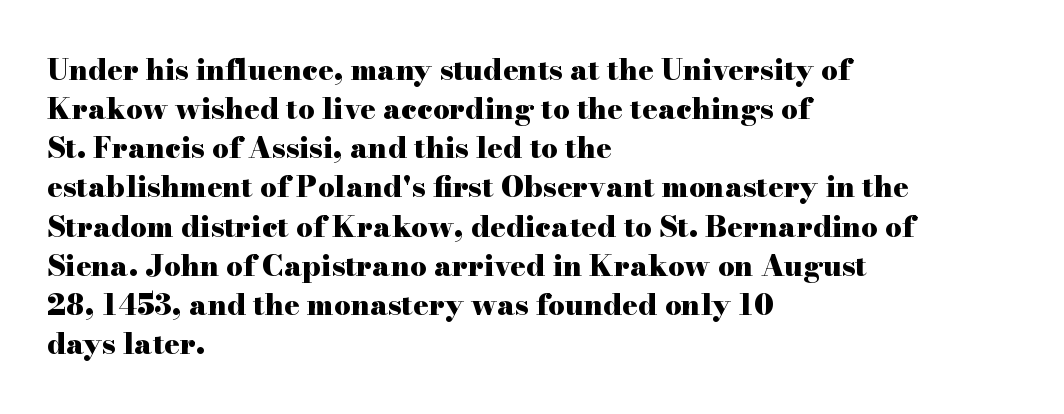
Q: Is the text bold? A: Yes.
Q: Is the text italic (slanted)? A: No, it is upright.
Q: Is the typeface a serif or a sans-serif typeface? A: Serif.
Q: Is the text underlined? A: No.
Q: How is the paragraph aligned? A: Left-aligned.
Q: Is the spacing between letters normal or unusually wide? A: Normal.
Q: Is the spacing between lines tight, normal or loose? A: Normal.
Q: Width (condensed, normal, or wide)? A: Wide.
Q: Stroke contrast? A: High.
Q: x-height? A: Small.
Q: Monospaced? A: No.
